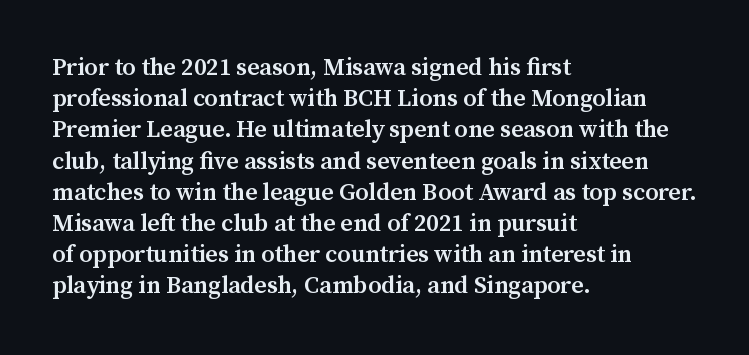
Q: Is the text bold? A: Semi-bold.
Q: Is the text italic (slanted)? A: No, it is upright.
Q: Is the text underlined? A: No.
Q: How is the paragraph aligned? A: Left-aligned.
Q: Is the spacing between letters normal or unusually wide? A: Normal.
Q: Is the spacing between lines tight, normal or loose? A: Normal.
